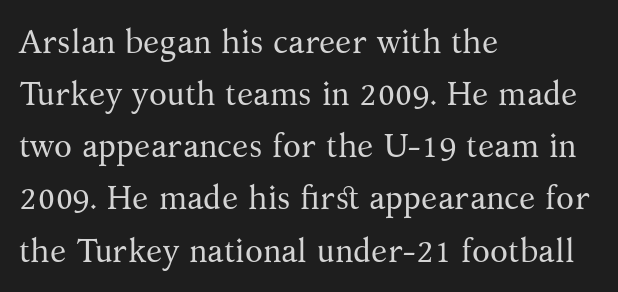
{"serif": "yes", "italic": "no", "bold": "no", "weight": "regular", "width": "normal", "stroke_contrast": "medium", "x_height": "medium", "monospaced": "no", "underline": "no", "align": "left", "line_spacing": "normal", "line_spacing_ratio": 1.58, "letter_spacing": "normal", "letter_spacing_em": 0.0, "glyph_px": 33}
